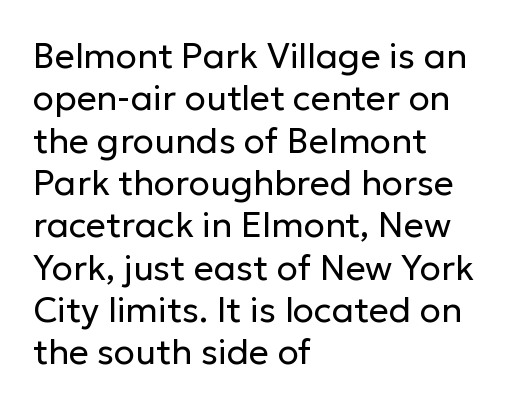
This sample uses plain, unmodified letter spacing. The passage is arranged the way most books set body copy — flush left. Weight: in the light-to-regular range. A typesetter would call this proportional, since set widths differ per character. Vertical strokes here are truly vertical. Nothing sits at the stroke ends, so this counts as sans-serif.
